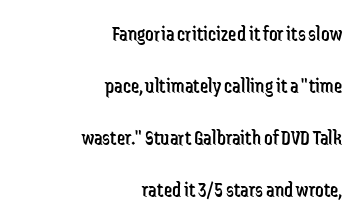
{"italic": "no", "bold": "no", "underline": "no", "align": "right", "line_spacing": "loose", "line_spacing_ratio": 2.48, "letter_spacing": "normal", "letter_spacing_em": 0.0, "glyph_px": 21}
